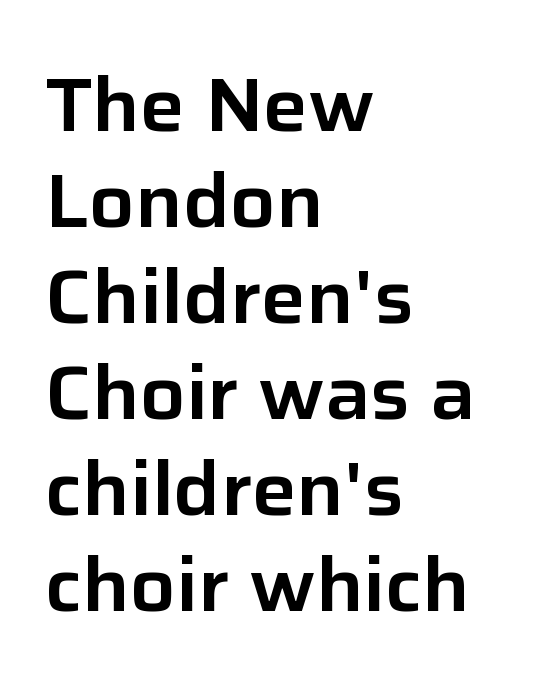
The image shows 75 px sans-serif type, upright; set left-aligned, normal line spacing (1.28x), normal letter spacing, not underlined; low stroke contrast and a medium x-height.
